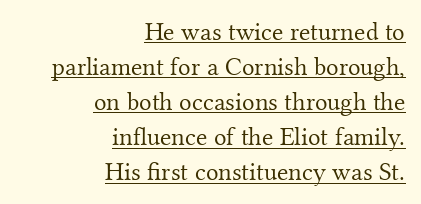
Q: Is the text bold? A: No.
Q: Is the text italic (slanted)? A: No, it is upright.
Q: Is the text underlined? A: Yes.
Q: How is the paragraph aligned? A: Right-aligned.
Q: Is the spacing between letters normal or unusually wide? A: Normal.
Q: Is the spacing between lines tight, normal or loose? A: Normal.
